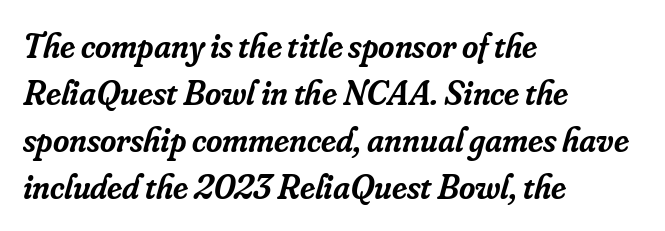
Tracking here is standard; glyphs follow each other at the usual distance. Moderately thickened strokes mark this as semibold type. Notice how the passage keeps a crisp vertical edge on the left only. The letters carry serifs — small finishing strokes at the ends of their stems. Baseline-to-baseline distance is the conventional proportion of letter height.
